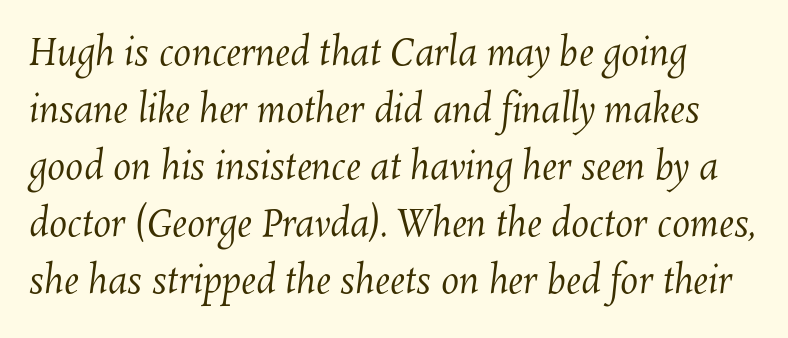
Q: Is the text bold? A: No.
Q: Is the text underlined? A: No.
Q: Is the spacing between letters normal or unusually wide? A: Normal.
Q: Is the spacing between lines tight, normal or loose? A: Normal.
Q: Width (condensed, normal, or wide)? A: Normal.
Q: Stroke contrast? A: Medium.
Q: x-height? A: Medium.
Q: Monospaced? A: No.
